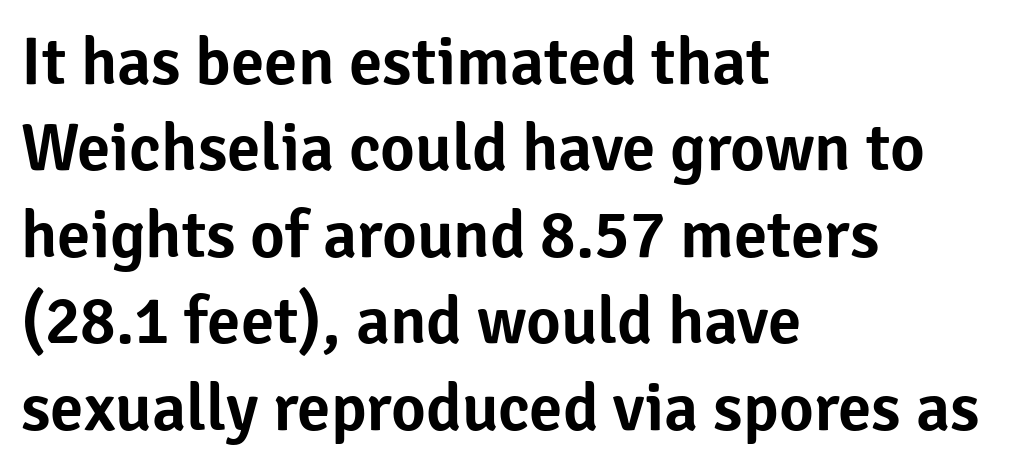
The image shows 67 px sans-serif type, upright; set left-aligned, normal line spacing (1.29x), normal letter spacing, not underlined; low stroke contrast and a medium x-height.
